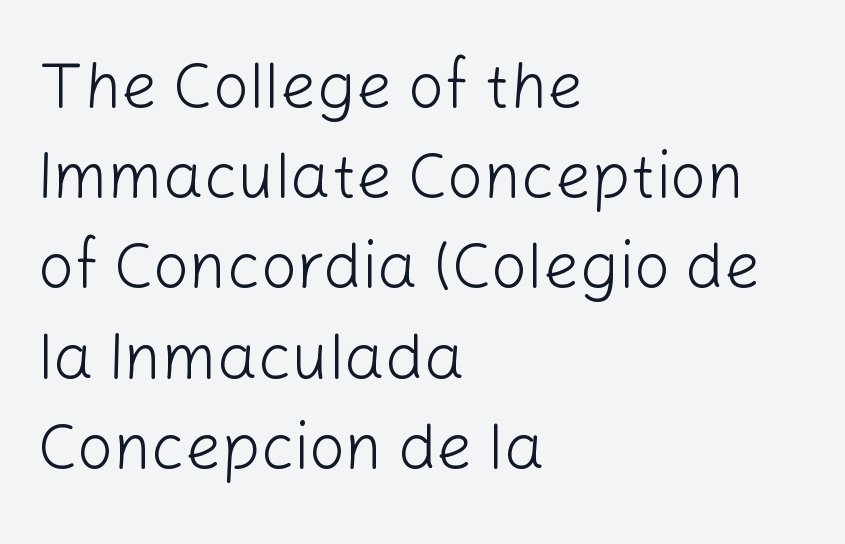
Italic? Not at all — the glyphs are vertical. Summary of vertical rhythm: regular, with standard interline spacing. The paragraph has a hard left edge and a soft right edge. Each letter keeps its own natural width here, so spacing adapts to shape. Observe the ordinary spacing: letters are neighbours, not strangers.
